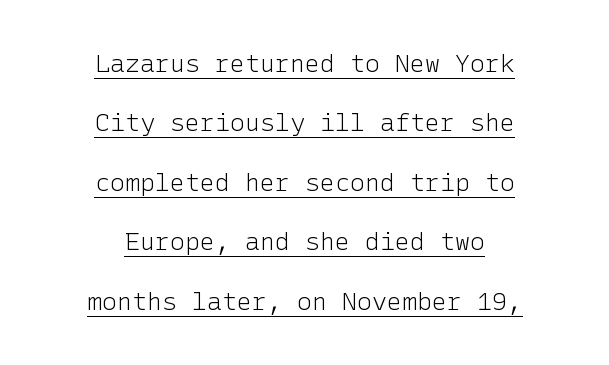
The image shows 25 px text type, upright; set centered, loose line spacing (2.38x), normal letter spacing, underlined.
